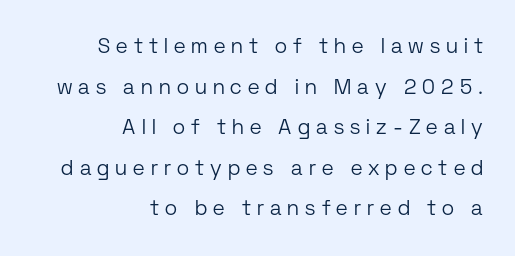
Q: Is the text bold? A: No.
Q: Is the text italic (slanted)? A: No, it is upright.
Q: Is the text underlined? A: No.
Q: How is the paragraph aligned? A: Right-aligned.
Q: Is the spacing between letters normal or unusually wide? A: Unusually wide.
Q: Is the spacing between lines tight, normal or loose? A: Loose.
